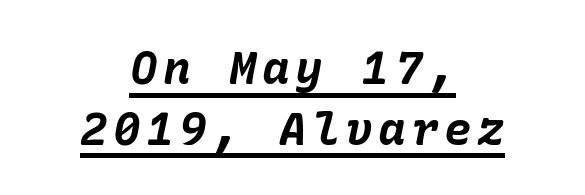
Slanted lettering throughout. Heavy-handed strokes throughout: this text is bold. The passage shown is underscored from start to finish. Notice how the passage keeps no hard edge, just a central spine. Students, observe: this is what conventionally led text looks like.
